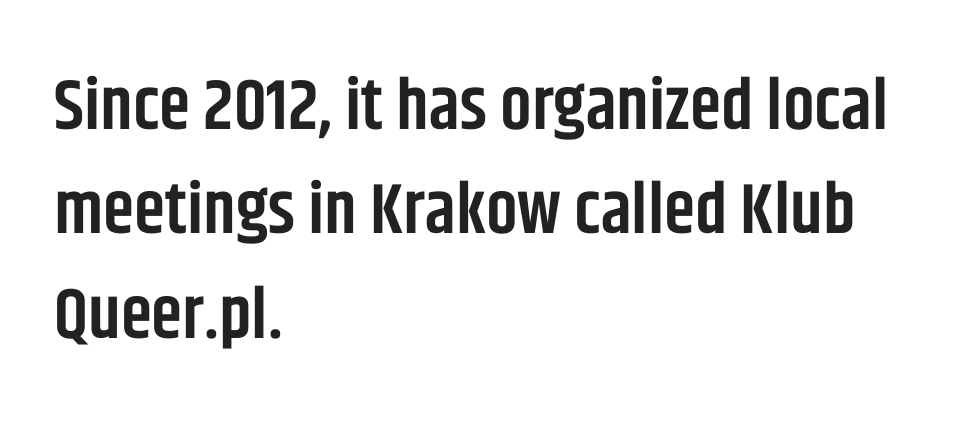
{"serif": "no", "italic": "no", "bold": "semi", "weight": "semibold", "width": "condensed", "stroke_contrast": "low", "x_height": "large", "monospaced": "no", "underline": "no", "align": "left", "line_spacing": "normal", "line_spacing_ratio": 1.47, "letter_spacing": "normal", "letter_spacing_em": 0.0, "glyph_px": 71}
